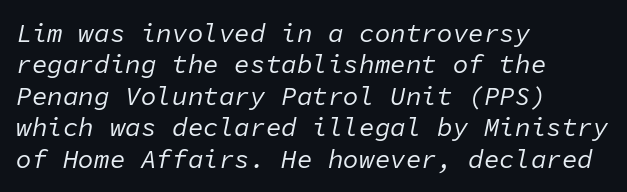
Nothing unusual about the tracking: characters are spaced as the font intends. The passage shown is not underscored anywhere. The strokes carry an ordinary text weight at most. Italic? Definitely — the glyphs are oblique.
